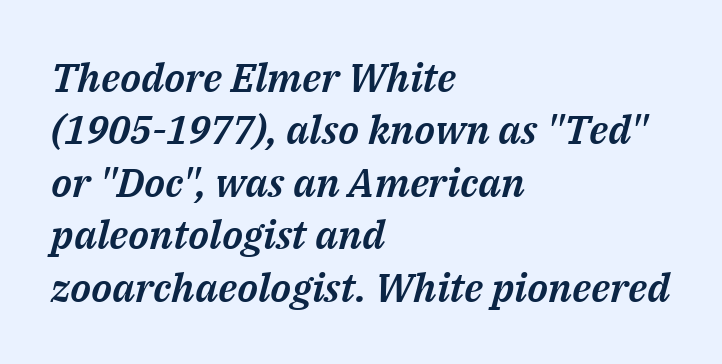
The text carries the slant typical of an italic or oblique font. Here the designer chose a conventional face with non-uniform glyph widths. One glance says typical: line gaps are just what's usual. Beneath every word, the page is bare. All the whitespace from short lines collects on the right. There is no visible air inserted between adjacent glyphs.
